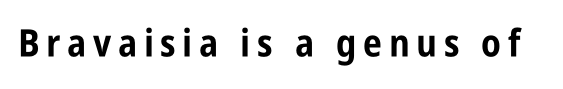
The image shows 38 px bold, condensed sans-serif type, upright; set not underlined; low stroke contrast and a large x-height.
